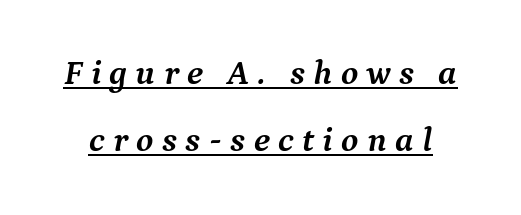
{"serif": "yes", "italic": "yes", "lean": "right", "slant_degrees": 9, "bold": "yes", "weight": "semibold", "width": "normal", "stroke_contrast": "medium", "x_height": "medium", "monospaced": "no", "underline": "yes", "line_spacing": "loose", "line_spacing_ratio": 1.92, "letter_spacing": "wide", "letter_spacing_em": 0.24, "glyph_px": 35}
